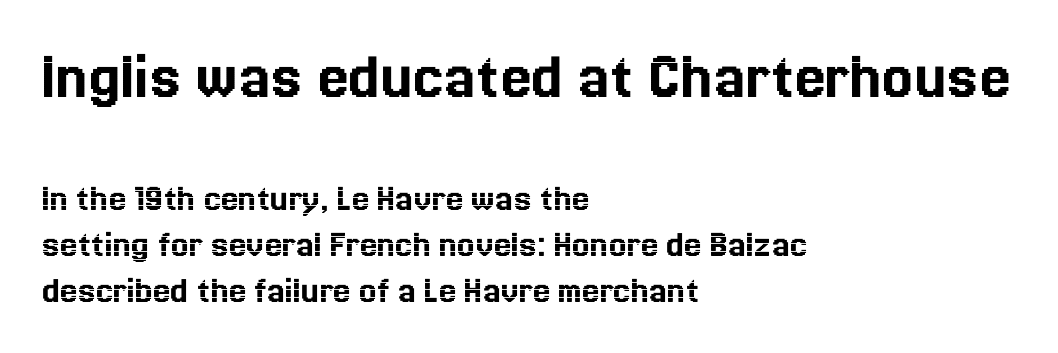
The image shows 69 px text type, upright; set left-aligned, line spacing 1.18x, normal letter spacing, not underlined; the first (top) block is 1.77x larger; a medium x-height.
